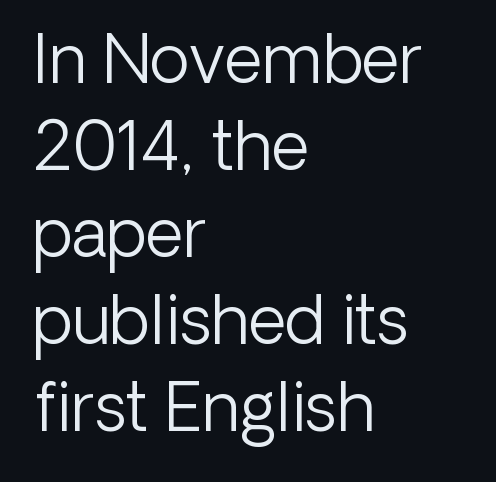
Upright lettering throughout. This rendering employs a face without finishing strokes, i.e., a sans-serif. No word sits above an underline. The setting favours the left margin, as ordinary paragraphs usually do. The passage shown is typed in a proportional face where columns would drift.
